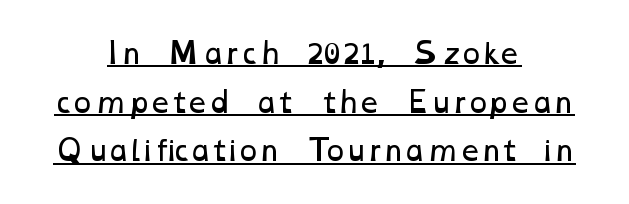
{"bold": "no", "weight": "regular", "width": "wide", "stroke_contrast": "low", "x_height": "medium", "monospaced": "no", "underline": "yes", "align": "center", "line_spacing_ratio": 1.74, "letter_spacing": "normal", "letter_spacing_em": 0.0, "glyph_px": 28}
